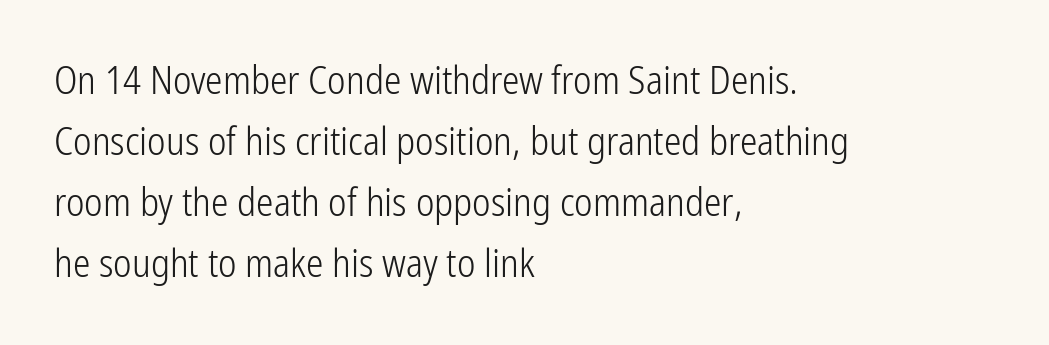
Q: Is the text bold? A: No.
Q: Is the text italic (slanted)? A: No, it is upright.
Q: Is the typeface a serif or a sans-serif typeface? A: Sans-serif.
Q: Is the text underlined? A: No.
Q: How is the paragraph aligned? A: Left-aligned.
Q: Is the spacing between letters normal or unusually wide? A: Normal.
Q: Is the spacing between lines tight, normal or loose? A: Normal.
Q: Width (condensed, normal, or wide)? A: Condensed.
Q: Stroke contrast? A: Low.
Q: x-height? A: Medium.
Q: Monospaced? A: No.
